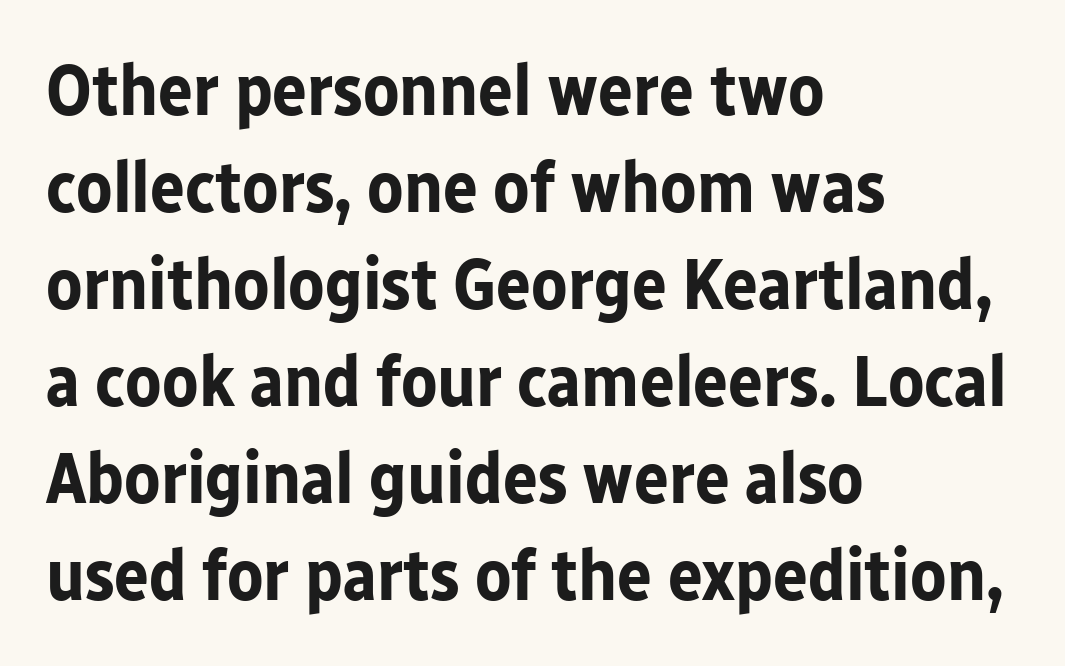
{"serif": "no", "italic": "no", "bold": "yes", "weight": "bold", "width": "normal", "stroke_contrast": "low", "x_height": "medium", "monospaced": "no", "underline": "no", "align": "left", "line_spacing": "normal", "line_spacing_ratio": 1.33, "letter_spacing": "normal", "letter_spacing_em": 0.0, "glyph_px": 73}
